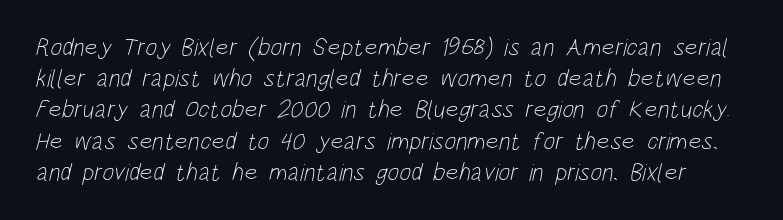
The image shows 25 px text type; set normal line spacing (1.25x), normal letter spacing, not underlined.
